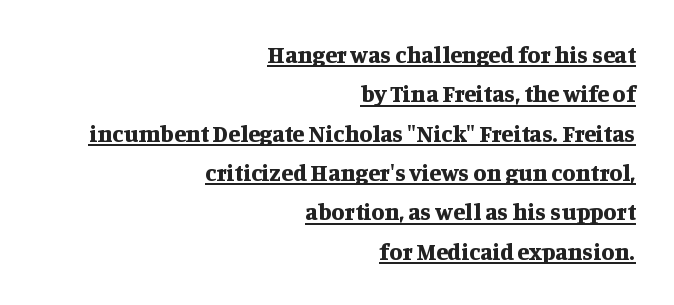
The image shows 24 px bold type, upright; set right-aligned, normal line spacing (1.64x), normal letter spacing, underlined.
